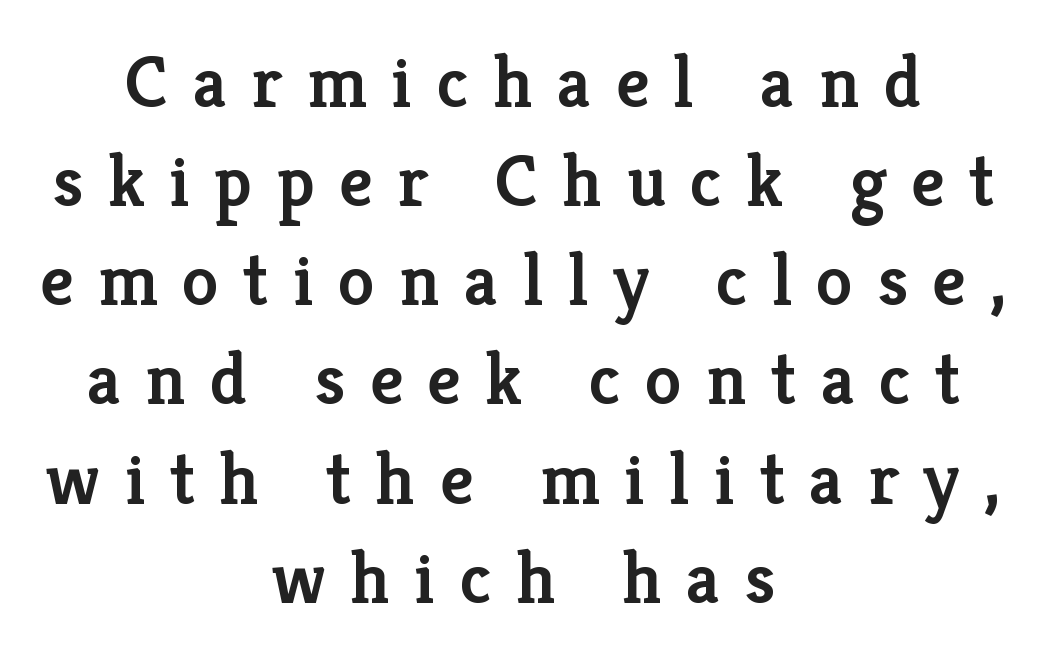
The image shows 74 px semibold serif type, upright; set centered, normal line spacing (1.34x), unusually wide letter spacing (+0.33 em), not underlined; low stroke contrast and a medium x-height.
